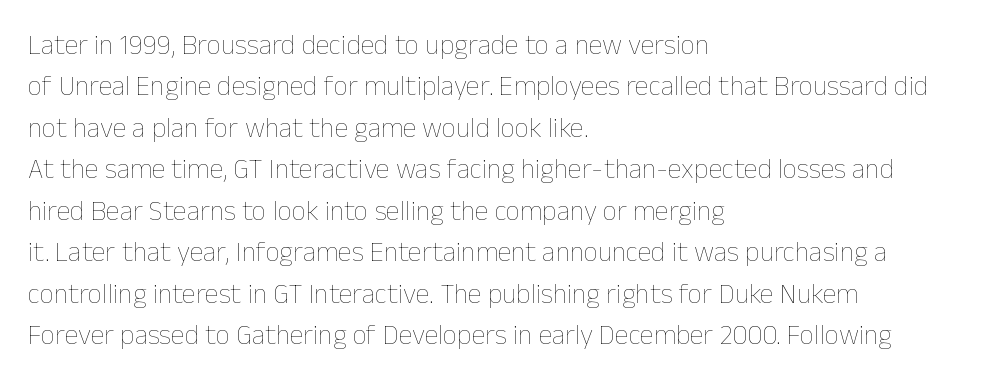
{"italic": "no", "bold": "no", "weight": "thin", "width": "normal", "stroke_contrast": "low", "x_height": "medium", "monospaced": "no", "underline": "no", "align": "left", "line_spacing": "normal", "line_spacing_ratio": 1.48, "letter_spacing": "normal", "letter_spacing_em": 0.0, "glyph_px": 28}
